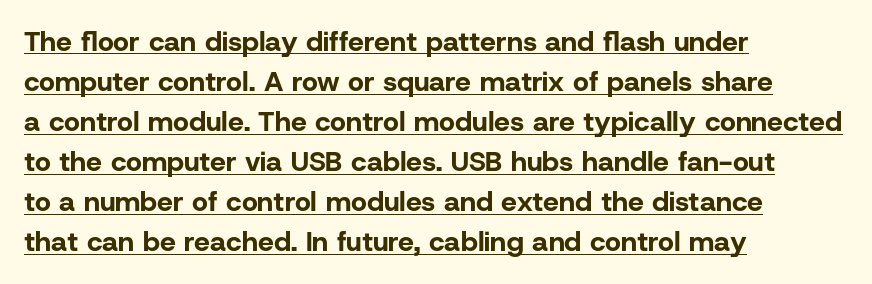
Unlike italic type, these characters show no tilt at all. Thick stems and heavy bowls — unmistakably bold. The rendering uses a moderate line-height, typical for paragraphs. Each line of the rendering has a horizontal stroke beneath the glyphs.
